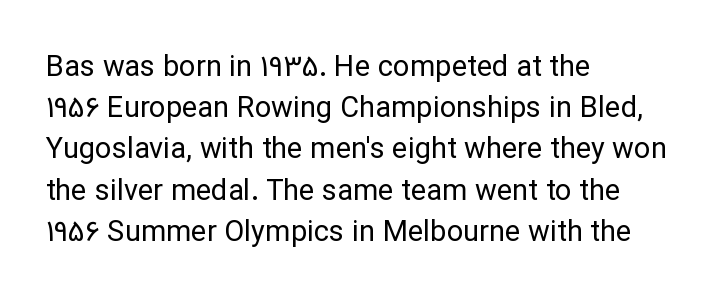
{"serif": "no", "italic": "no", "bold": "no", "weight": "regular", "width": "normal", "stroke_contrast": "low", "x_height": "medium", "monospaced": "no", "underline": "no", "align": "left", "line_spacing": "normal", "line_spacing_ratio": 1.42, "letter_spacing": "normal", "letter_spacing_em": 0.0, "glyph_px": 29}
